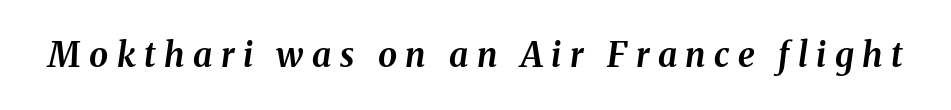
Q: Is the text bold? A: Yes.
Q: Is the text italic (slanted)? A: Yes, it leans right by about 8 degrees.
Q: Is the text underlined? A: No.
Q: Is the spacing between letters normal or unusually wide? A: Unusually wide.
Q: Width (condensed, normal, or wide)? A: Normal.
Q: Stroke contrast? A: Medium.
Q: x-height? A: Medium.
Q: Monospaced? A: No.
